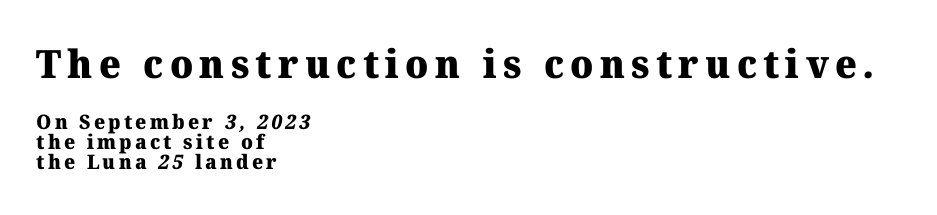
{"serif": "yes", "bold": "yes", "weight": "heavy", "width": "normal", "stroke_contrast": "medium", "x_height": "medium", "monospaced": "no", "underline": "no", "align": "left", "line_spacing": "tight", "line_spacing_ratio": 1.01, "larger_block": "first", "size_ratio": 1.95, "glyph_px": 39}
